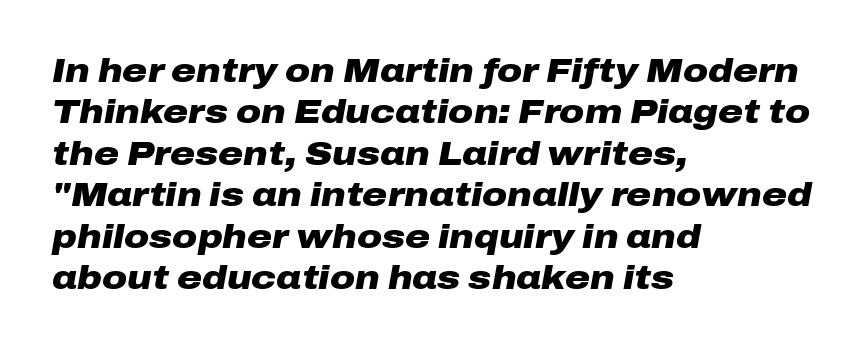
These lines stack with their left ends in a neat column. Anything drawn beneath the words? Only blank space. Notice how the stems are inclined rather than vertical — that's the hallmark of italics. In terms of letterspacing, this is plain default setting. These lines are rendered in a variable-pitch font. You'd pick this weight for a headline — it's a proper bold.
